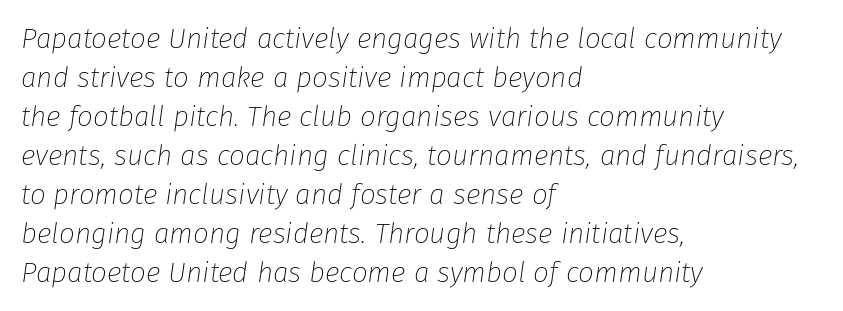
Type without underlining. The letterforms sit shoulder to shoulder at normal distance. If you measured baseline to baseline, you'd find a middling distance. Rendered with sloped, italic letterforms. Is this a heavy cut? Hardly; it is regular or lighter.
